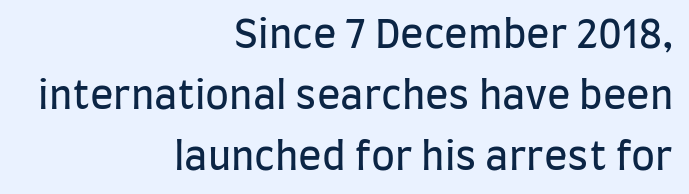
Q: Is the text bold? A: No.
Q: Is the text italic (slanted)? A: No, it is upright.
Q: Is the typeface a serif or a sans-serif typeface? A: Sans-serif.
Q: Is the text underlined? A: No.
Q: How is the paragraph aligned? A: Right-aligned.
Q: Is the spacing between letters normal or unusually wide? A: Normal.
Q: Is the spacing between lines tight, normal or loose? A: Normal.
Q: Width (condensed, normal, or wide)? A: Condensed.
Q: Stroke contrast? A: Low.
Q: x-height? A: Large.
Q: Monospaced? A: No.
